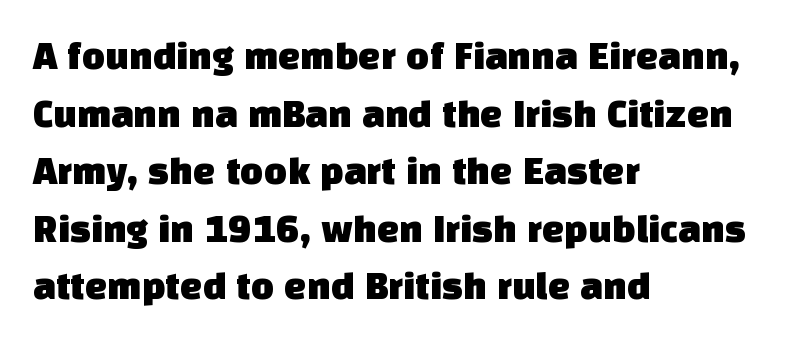
The image shows 40 px sans-serif type; set left-aligned, normal line spacing (1.44x), normal letter spacing, not underlined; low stroke contrast and a large x-height.
